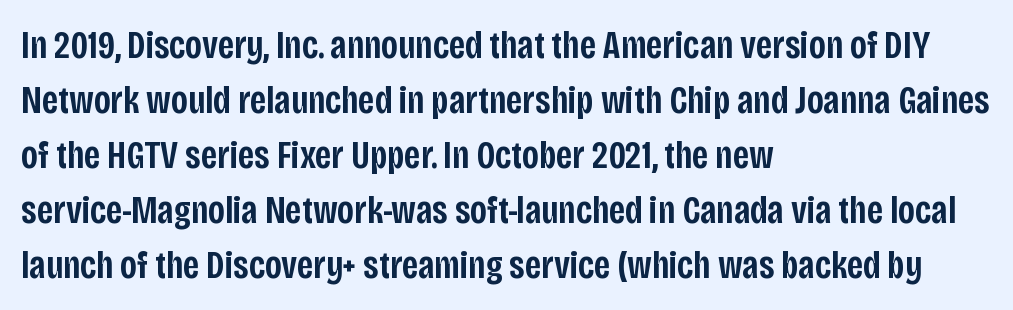
{"serif": "no", "italic": "no", "bold": "semi", "weight": "semibold", "width": "condensed", "stroke_contrast": "low", "x_height": "large", "monospaced": "no", "underline": "no", "align": "left", "line_spacing": "normal", "line_spacing_ratio": 1.41, "letter_spacing": "normal", "letter_spacing_em": 0.0, "glyph_px": 39}
